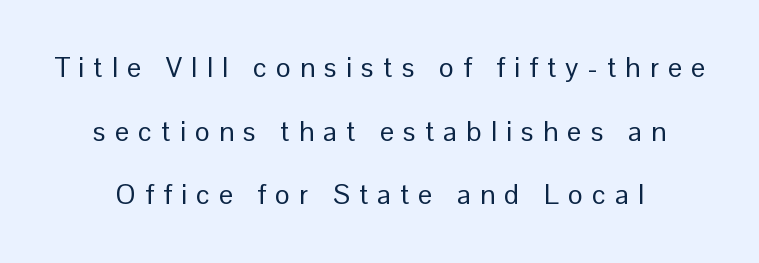
Q: Is the text bold? A: No.
Q: Is the text italic (slanted)? A: No, it is upright.
Q: Is the typeface a serif or a sans-serif typeface? A: Sans-serif.
Q: Is the text underlined? A: No.
Q: Is the spacing between letters normal or unusually wide? A: Unusually wide.
Q: Is the spacing between lines tight, normal or loose? A: Loose.
Q: Width (condensed, normal, or wide)? A: Normal.
Q: Stroke contrast? A: Low.
Q: x-height? A: Medium.
Q: Monospaced? A: No.
